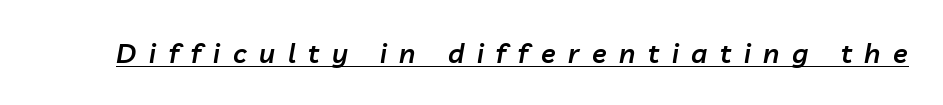
{"italic": "yes", "lean": "right", "slant_degrees": 10, "bold": "semi", "underline": "yes", "letter_spacing": "wide", "letter_spacing_em": 0.47, "glyph_px": 27}
